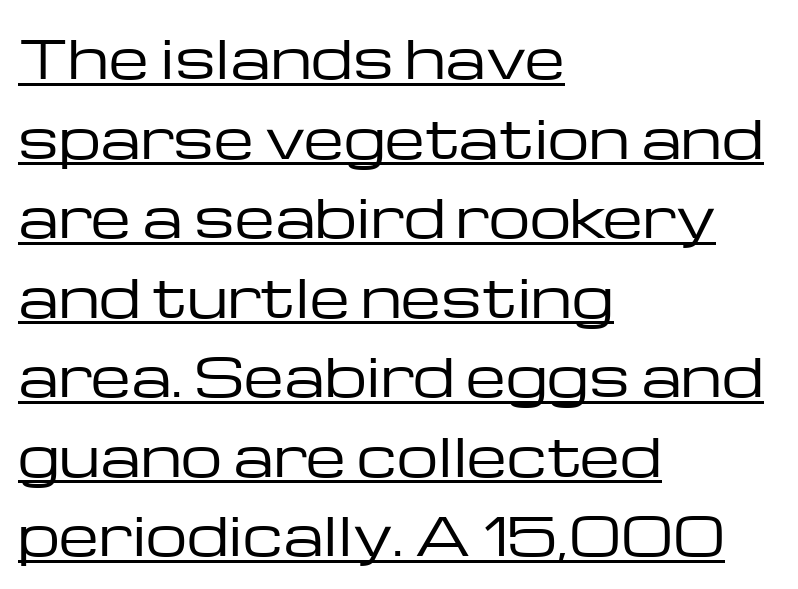
{"serif": "no", "italic": "no", "bold": "no", "weight": "regular", "width": "wide", "stroke_contrast": "low", "x_height": "medium", "monospaced": "no", "underline": "yes", "align": "left", "line_spacing": "normal", "line_spacing_ratio": 1.53, "letter_spacing": "normal", "letter_spacing_em": 0.0, "glyph_px": 52}
